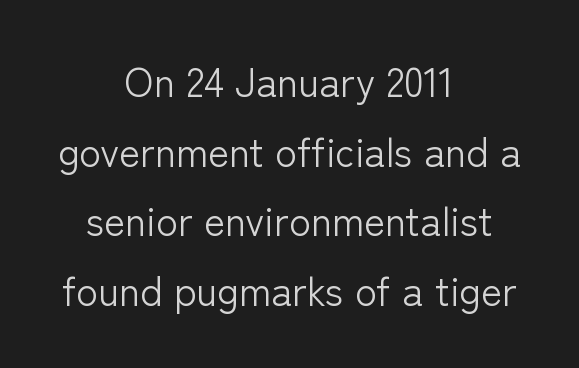
{"serif": "no", "italic": "no", "bold": "no", "weight": "light", "width": "normal", "stroke_contrast": "low", "x_height": "medium", "monospaced": "no", "underline": "no", "align": "center", "line_spacing_ratio": 1.74, "letter_spacing": "normal", "letter_spacing_em": 0.0, "glyph_px": 40}
